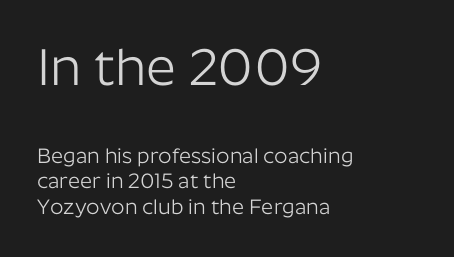
{"serif": "no", "italic": "no", "bold": "no", "weight": "light", "width": "normal", "stroke_contrast": "low", "x_height": "medium", "monospaced": "no", "underline": "no", "align": "left", "line_spacing_ratio": 1.23, "letter_spacing": "normal", "letter_spacing_em": 0.0, "larger_block": "first", "size_ratio": 2.48, "glyph_px": 52}
